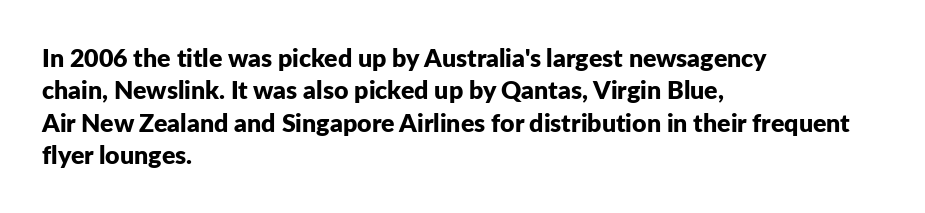
A typesetter would mark this as roman, not italic. The strokes are fattened all the way to bold. Beneath every word, the page is bare. The letters sit at their default tracking, neither squeezed nor spread. Notice how the passage keeps a crisp vertical edge on the left only. The lines sit at an ordinary, default distance from one another.
